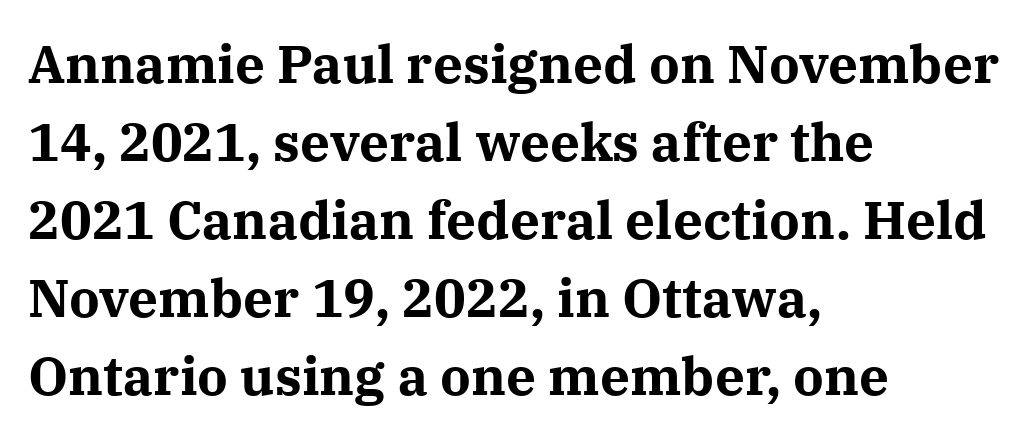
Q: Is the text bold? A: Yes.
Q: Is the text italic (slanted)? A: No, it is upright.
Q: Is the typeface a serif or a sans-serif typeface? A: Serif.
Q: Is the text underlined? A: No.
Q: How is the paragraph aligned? A: Left-aligned.
Q: Is the spacing between letters normal or unusually wide? A: Normal.
Q: Is the spacing between lines tight, normal or loose? A: Normal.
Q: Width (condensed, normal, or wide)? A: Normal.
Q: Stroke contrast? A: Medium.
Q: x-height? A: Medium.
Q: Monospaced? A: No.
